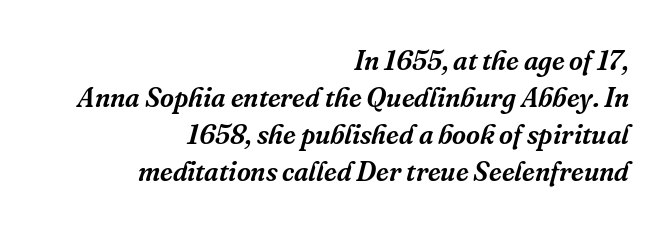
{"italic": "yes", "lean": "right", "slant_degrees": 16, "underline": "no", "align": "right", "line_spacing": "normal", "line_spacing_ratio": 1.37, "letter_spacing": "normal", "letter_spacing_em": 0.0, "glyph_px": 27}
